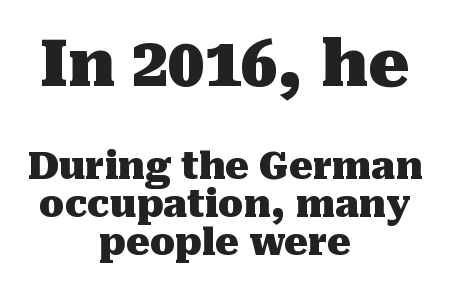
The image shows 65 px heavy serif type, upright; set centered, tight line spacing (1.03x), normal letter spacing, not underlined; the first (top) block is 1.76x larger; medium stroke contrast and a medium x-height.
